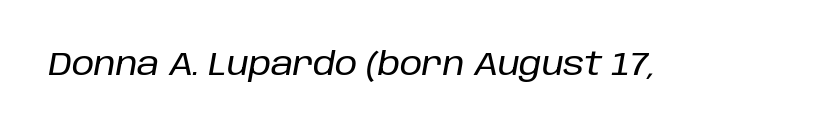
The image shows 32 px text type, italic (leaning right); set normal letter spacing, not underlined; low stroke contrast and a large x-height.
